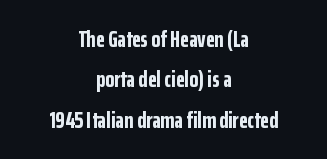
Q: Is the text bold? A: Yes.
Q: Is the text italic (slanted)? A: No, it is upright.
Q: Is the text underlined? A: No.
Q: How is the paragraph aligned? A: Centered.
Q: Is the spacing between letters normal or unusually wide? A: Normal.
